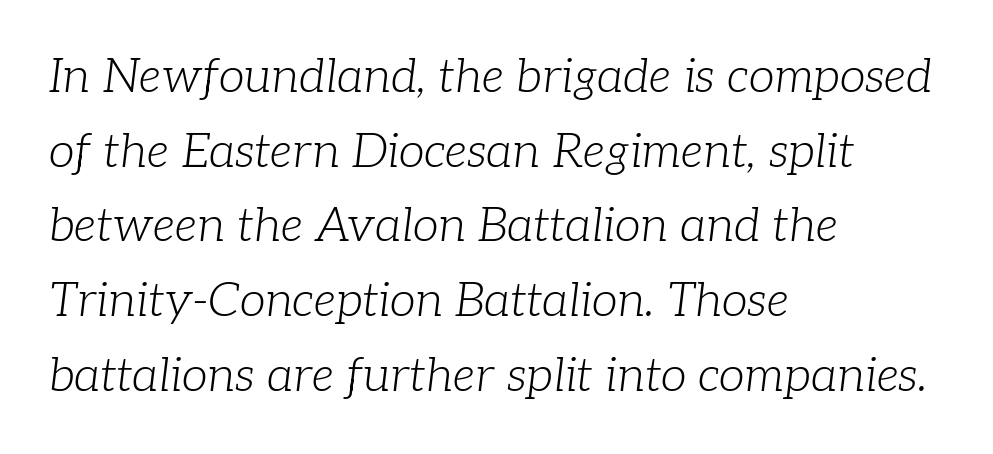
{"serif": "yes", "italic": "yes", "lean": "right", "slant_degrees": 7, "bold": "no", "weight": "light", "width": "normal", "stroke_contrast": "low", "x_height": "medium", "monospaced": "no", "underline": "no", "align": "left", "line_spacing": "normal", "line_spacing_ratio": 1.59, "letter_spacing": "normal", "letter_spacing_em": 0.0, "glyph_px": 47}
